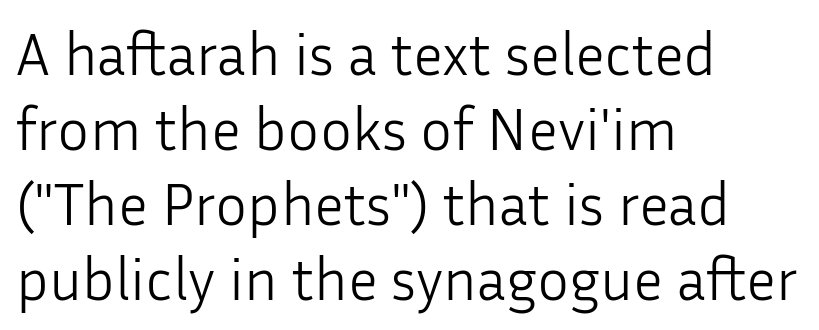
The image shows 60 px light sans-serif type, upright; set left-aligned, normal line spacing (1.25x), normal letter spacing, not underlined; low stroke contrast and a medium x-height.
